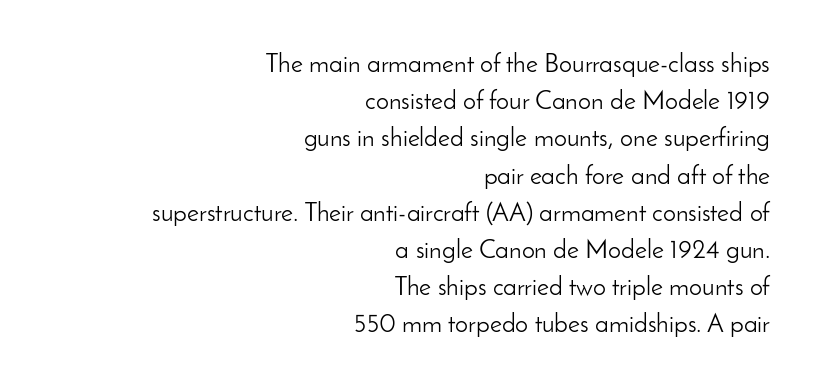
Q: Is the text bold? A: No.
Q: Is the text italic (slanted)? A: No, it is upright.
Q: Is the text underlined? A: No.
Q: How is the paragraph aligned? A: Right-aligned.
Q: Is the spacing between letters normal or unusually wide? A: Normal.
Q: Is the spacing between lines tight, normal or loose? A: Normal.
